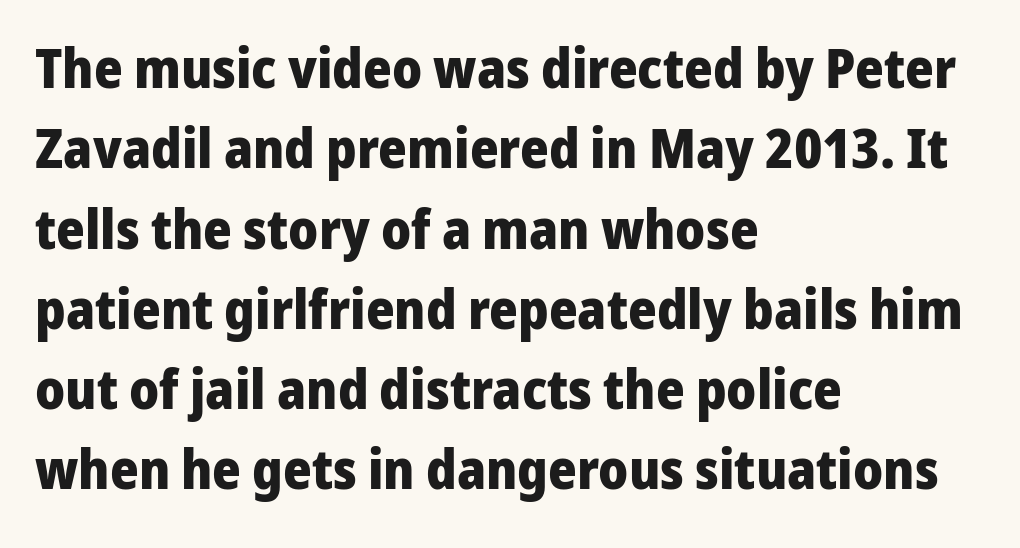
Q: Is the text bold? A: Yes.
Q: Is the text italic (slanted)? A: No, it is upright.
Q: Is the typeface a serif or a sans-serif typeface? A: Sans-serif.
Q: Is the text underlined? A: No.
Q: How is the paragraph aligned? A: Left-aligned.
Q: Is the spacing between letters normal or unusually wide? A: Normal.
Q: Is the spacing between lines tight, normal or loose? A: Normal.
Q: Width (condensed, normal, or wide)? A: Normal.
Q: Stroke contrast? A: Low.
Q: x-height? A: Medium.
Q: Monospaced? A: No.
